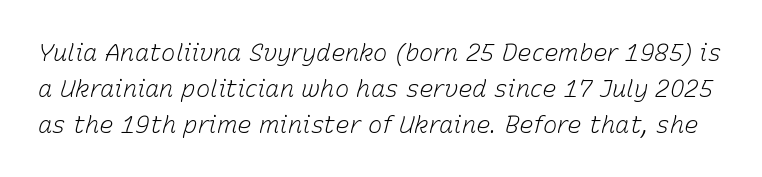
The horizontal fit of the characters is conventional and even. Rendered with sloped, italic letterforms. Successive baselines arrive at the customary interval. Nothing heavy about these letters — not bold at all. Type without underlining.
